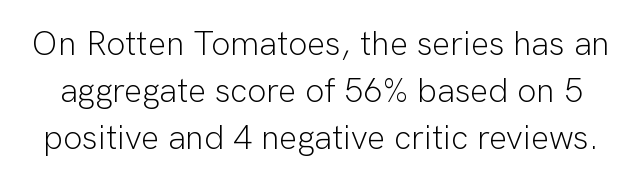
The image shows 34 px light sans-serif type, upright; set normal line spacing (1.38x), normal letter spacing, not underlined; low stroke contrast and a medium x-height.
